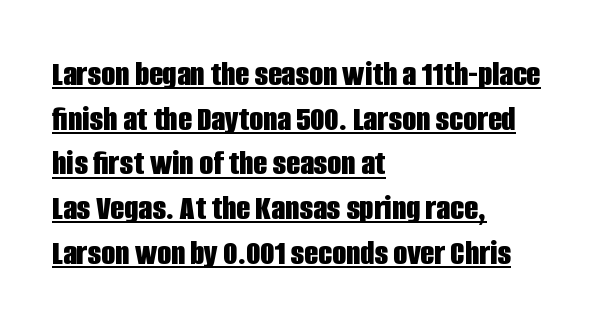
Q: Is the text bold? A: Yes.
Q: Is the text italic (slanted)? A: No, it is upright.
Q: Is the typeface a serif or a sans-serif typeface? A: Sans-serif.
Q: Is the text underlined? A: Yes.
Q: How is the paragraph aligned? A: Left-aligned.
Q: Is the spacing between letters normal or unusually wide? A: Normal.
Q: Width (condensed, normal, or wide)? A: Condensed.
Q: Stroke contrast? A: Low.
Q: x-height? A: Large.
Q: Monospaced? A: No.
